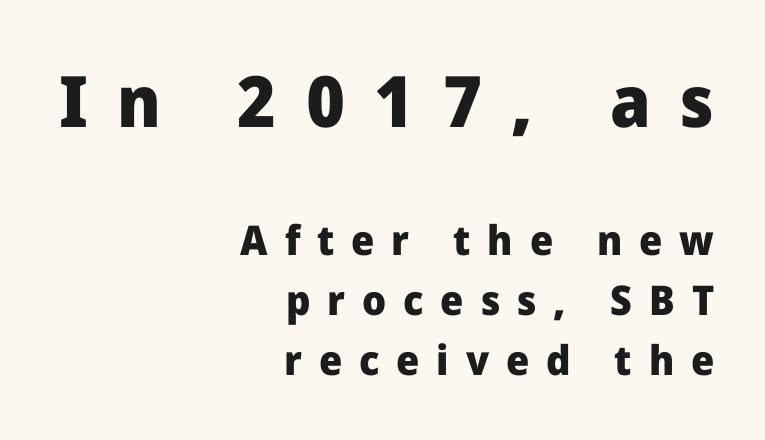
Layout note: lines flush right. A typesetter would label this face a sans. Notice how descenders clear the ascenders below comfortably — that's standard leading. Is the type bold? Yes — the strokes are clearly thick and heavy. Posture: straight, roman, zero tilt. Two sizes are in play, and the larger belongs to the first block.
